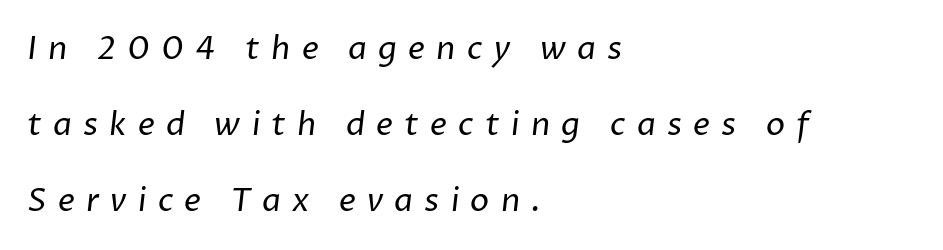
Bold? No — there's no thickening of the strokes. Line beginnings align vertically; line endings do not. Notice the wide empty band between every row — that's loose leading. Nothing sits at the stroke ends, so this counts as sans-serif. The line texture is sparse and dotted thanks to wide tracking. Spacing verdict: proportional, widths tailored to each character.
